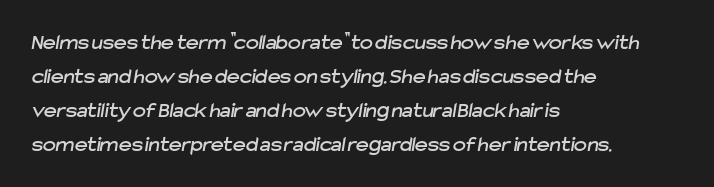
The lines in this sample share a left origin and differ only in where they stop. Each word holds together tightly as a unit, with standard inter-letter gaps. Evenly set lines give the paragraph a standard silhouette. Clear beneath every line of the passage.
